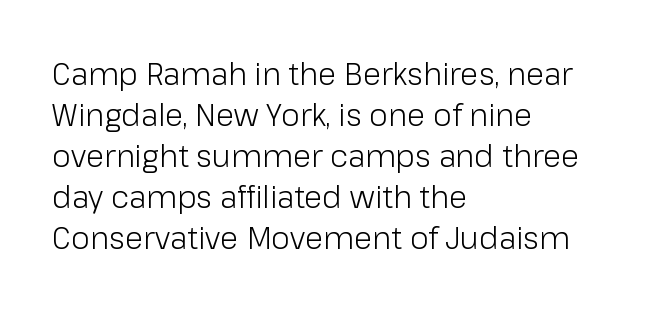
{"serif": "no", "italic": "no", "bold": "no", "weight": "light", "width": "normal", "stroke_contrast": "low", "x_height": "medium", "monospaced": "no", "underline": "no", "align": "left", "line_spacing": "normal", "line_spacing_ratio": 1.37, "letter_spacing": "normal", "letter_spacing_em": 0.0, "glyph_px": 30}
